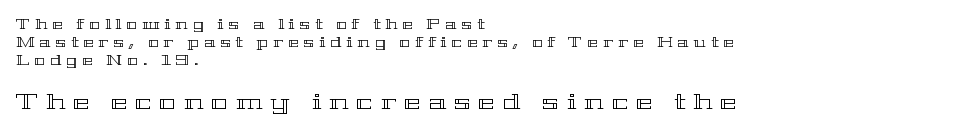
Notice how descenders clear the ascenders below comfortably — that's standard leading. Is the block centered? No — it sits flush against the left margin. Any mark beneath the type? The region is blank. Someone cranked the tracking dial way up on this one. These lines were composed using upright roman letters.
